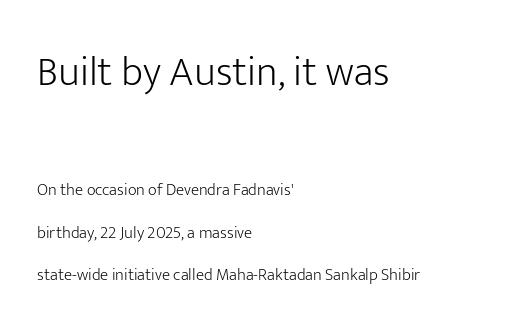
Visually, the top section dominates because its glyphs are scaled up. Each row of text sits above clean, open space. Vertical spacing — loose. Here the glyphs are tracked normally, forming tight word shapes. The letters stand straight up with perfectly vertical stems.
